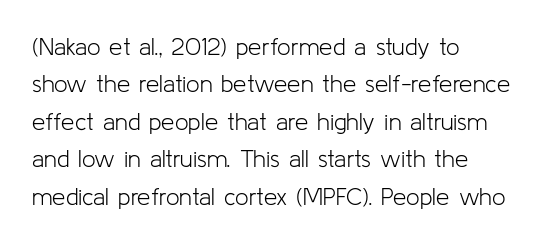
Q: Is the text bold? A: No.
Q: Is the text italic (slanted)? A: No, it is upright.
Q: Is the text underlined? A: No.
Q: How is the paragraph aligned? A: Left-aligned.
Q: Is the spacing between letters normal or unusually wide? A: Normal.
Q: Is the spacing between lines tight, normal or loose? A: Normal.
